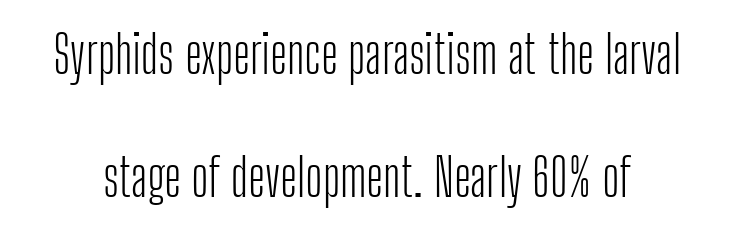
Q: Is the text bold? A: No.
Q: Is the text italic (slanted)? A: No, it is upright.
Q: Is the typeface a serif or a sans-serif typeface? A: Sans-serif.
Q: Is the text underlined? A: No.
Q: Is the spacing between letters normal or unusually wide? A: Normal.
Q: Is the spacing between lines tight, normal or loose? A: Loose.
Q: Width (condensed, normal, or wide)? A: Condensed.
Q: Stroke contrast? A: Low.
Q: x-height? A: Medium.
Q: Monospaced? A: No.
